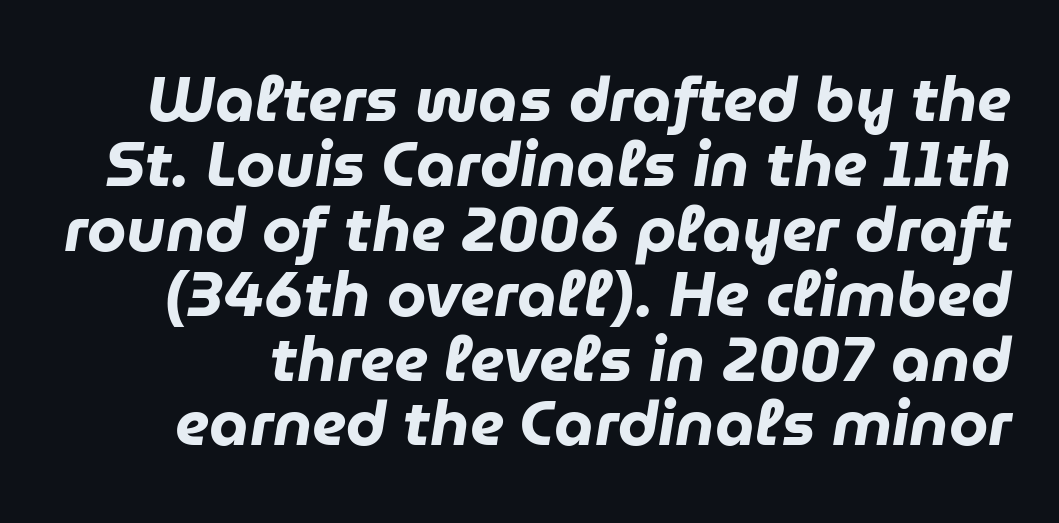
{"italic": "yes", "lean": "right", "slant_degrees": 9, "bold": "yes", "weight": "heavy", "width": "normal", "stroke_contrast": "low", "x_height": "medium", "monospaced": "no", "underline": "no", "line_spacing": "tight", "line_spacing_ratio": 1.03, "letter_spacing": "normal", "letter_spacing_em": 0.0, "glyph_px": 63}
